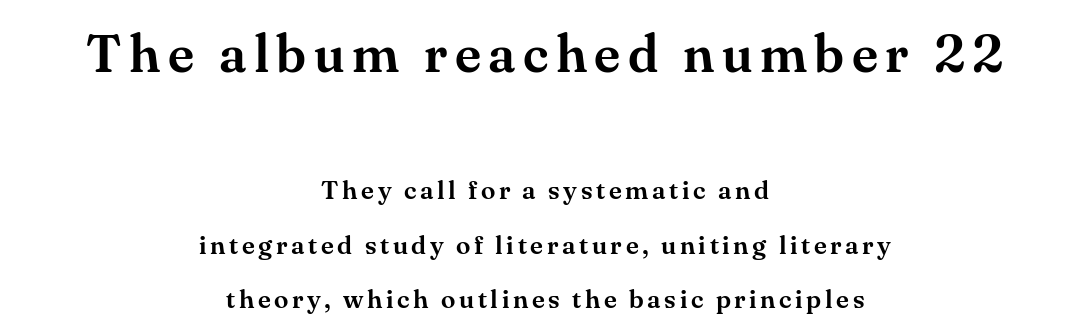
The space between consecutive lines is lavish. Designer's note — italics off, roman on. Between these two stacked blocks, the higher one wins on size. Horizontal alignment here is central, giving a formal, balanced look.
